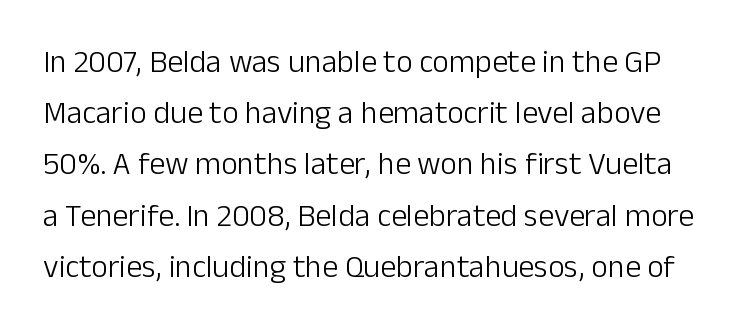
The image shows 32 px light sans-serif type, upright; set normal line spacing (1.6x), normal letter spacing, not underlined; low stroke contrast and a medium x-height.
